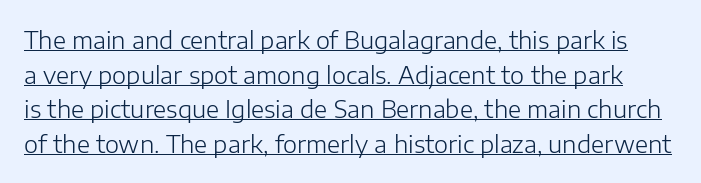
Q: Is the text bold? A: No.
Q: Is the text italic (slanted)? A: No, it is upright.
Q: Is the text underlined? A: Yes.
Q: Is the spacing between letters normal or unusually wide? A: Normal.
Q: Is the spacing between lines tight, normal or loose? A: Normal.
